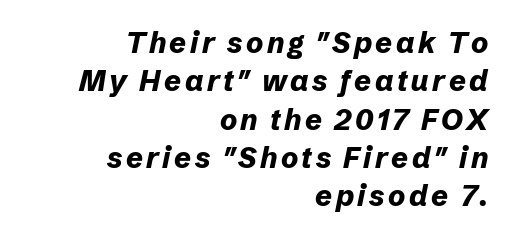
This is oblique type, the kind used for emphasis or titles. Proportional: the letters do not fall into vertical columns. This rendering uses right alignment, leaving the left contour irregular. Summary of weight: heavy, a full bold. A normal amount of white space separates one row of letters from the next. The baseline area is clear.
